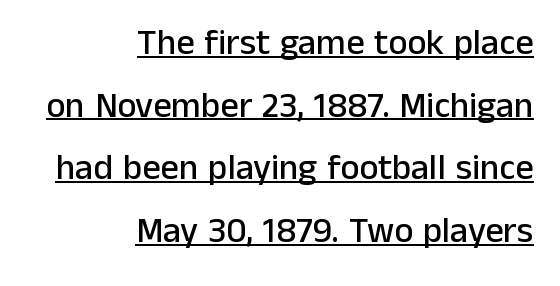
{"serif": "no", "italic": "no", "width": "normal", "stroke_contrast": "low", "x_height": "medium", "monospaced": "no", "underline": "yes", "align": "right", "line_spacing_ratio": 1.74, "letter_spacing": "normal", "letter_spacing_em": 0.0, "glyph_px": 36}
